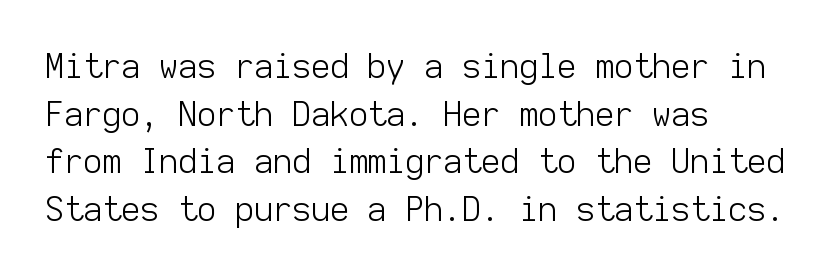
Q: Is the text bold? A: No.
Q: Is the text italic (slanted)? A: No, it is upright.
Q: Is the typeface a serif or a sans-serif typeface? A: Sans-serif.
Q: Is the text underlined? A: No.
Q: How is the paragraph aligned? A: Left-aligned.
Q: Is the spacing between letters normal or unusually wide? A: Normal.
Q: Is the spacing between lines tight, normal or loose? A: Normal.
Q: Width (condensed, normal, or wide)? A: Normal.
Q: Stroke contrast? A: Low.
Q: x-height? A: Medium.
Q: Monospaced? A: Yes.
